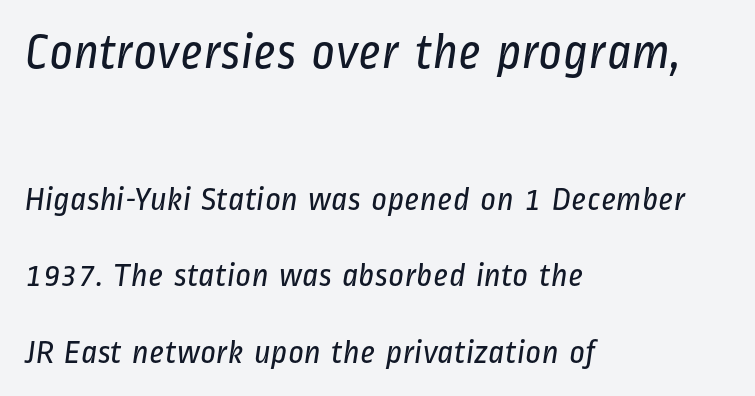
The image shows 51 px regular-weight, condensed sans-serif type; set left-aligned, loose line spacing (2.25x), normal letter spacing, not underlined; the first (top) block is 1.5x larger; low stroke contrast and a medium x-height.
